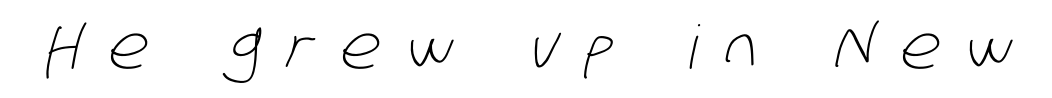
These lines are rendered in a variable-pitch font. Nope, no serifs anywhere on these letters. Check under the words: just untouched page. No letter is thick-stroked: the sample isn't bold. Here the glyphs are tracked loosely, breaking word shapes into spaced letters.
